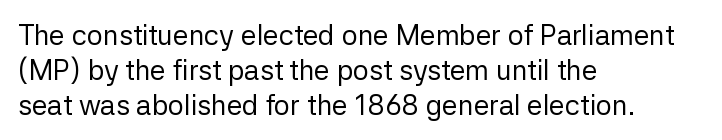
Visually the block forms a straight wall on the left and a jagged coastline on the right. Interline gaps are of average width in this sample. The font family rendered here belongs to the sans-serif group. No chunkiness to these letters — they're not bold. Style check: upright.
